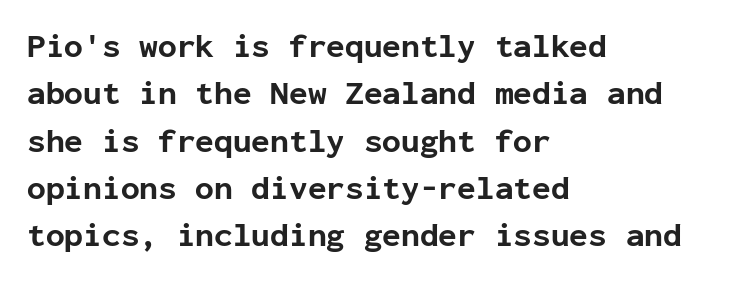
The image shows 34 px bold sans-serif type, upright, monospaced; set left-aligned, normal line spacing (1.39x), normal letter spacing, not underlined; low stroke contrast and a medium x-height.
